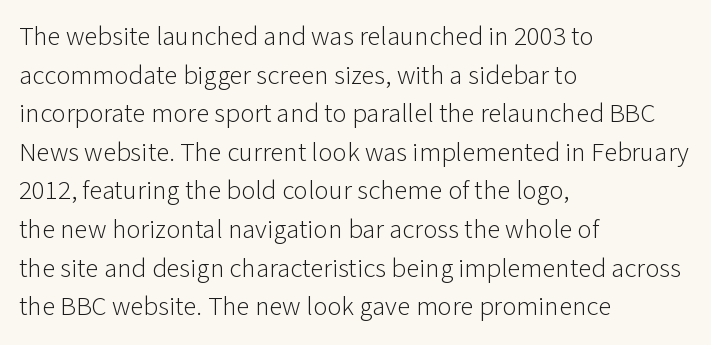
{"italic": "no", "bold": "no", "underline": "no", "align": "left", "line_spacing": "normal", "line_spacing_ratio": 1.43, "letter_spacing": "normal", "letter_spacing_em": 0.0, "glyph_px": 27}
